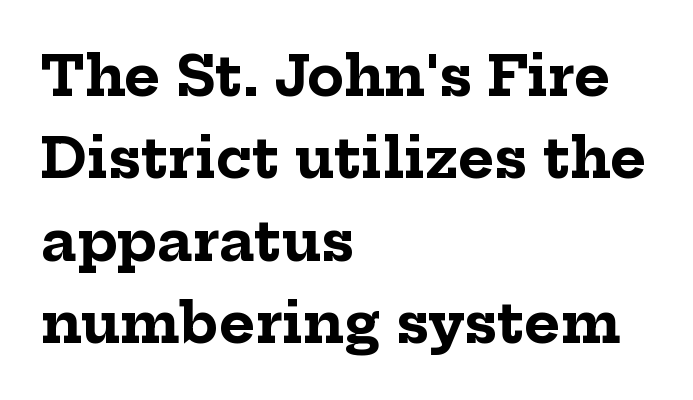
Q: Is the text bold? A: Yes.
Q: Is the text italic (slanted)? A: No, it is upright.
Q: Is the typeface a serif or a sans-serif typeface? A: Serif.
Q: Is the text underlined? A: No.
Q: How is the paragraph aligned? A: Left-aligned.
Q: Is the spacing between letters normal or unusually wide? A: Normal.
Q: Is the spacing between lines tight, normal or loose? A: Normal.
Q: Width (condensed, normal, or wide)? A: Normal.
Q: Stroke contrast? A: Low.
Q: x-height? A: Medium.
Q: Monospaced? A: No.
